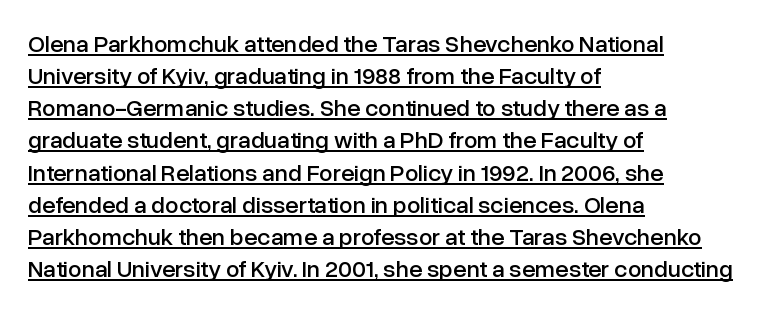
{"italic": "no", "underline": "yes", "align": "left", "line_spacing": "normal", "line_spacing_ratio": 1.34, "letter_spacing": "normal", "letter_spacing_em": 0.0, "glyph_px": 24}
